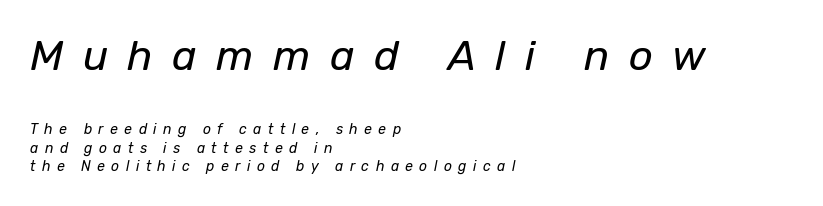
Visually the block forms a straight wall on the left and a jagged coastline on the right. Each letter keeps its own natural width here, so spacing adapts to shape. Compared with typical body copy, the letter spacing here is much looser. Compare the two chunks: the upper has the greater cap height. This sample uses an oblique cut, with every glyph tilted off the vertical. Summary of vertical rhythm: regular, with standard interline spacing.
